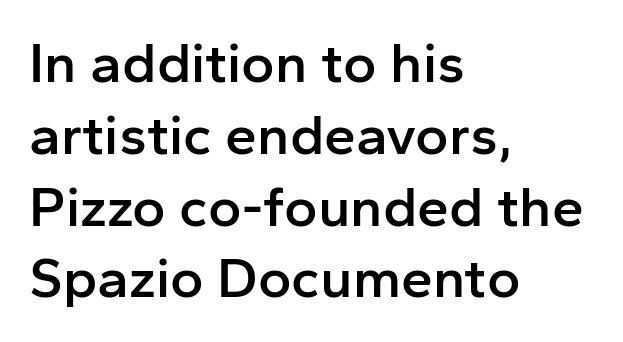
The image shows 57 px semibold sans-serif type, upright; set left-aligned, normal line spacing (1.26x), normal letter spacing, not underlined; low stroke contrast and a medium x-height.
